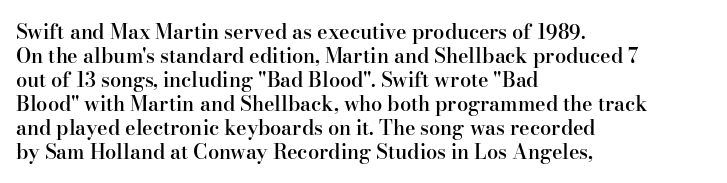
The setting favours the left margin, as ordinary paragraphs usually do. The typesetting leans somewhat heavy: a semibold. Characters remain perfectly vertical along every line. Look at the tracking — it's just the regular setting, nothing added. Beneath every word, the page is bare.
